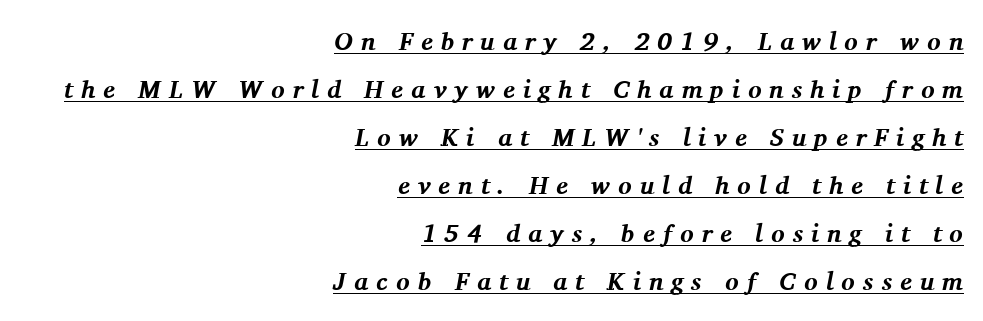
Q: Is the text bold? A: Yes.
Q: Is the text italic (slanted)? A: Yes, it leans right by about 11 degrees.
Q: Is the text underlined? A: Yes.
Q: How is the paragraph aligned? A: Right-aligned.
Q: Is the spacing between letters normal or unusually wide? A: Unusually wide.
Q: Is the spacing between lines tight, normal or loose? A: Loose.
